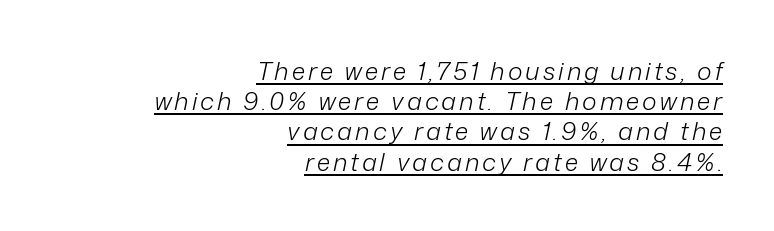
{"italic": "yes", "lean": "right", "slant_degrees": 12, "bold": "no", "underline": "yes", "align": "right", "line_spacing_ratio": 1.21, "glyph_px": 25}
